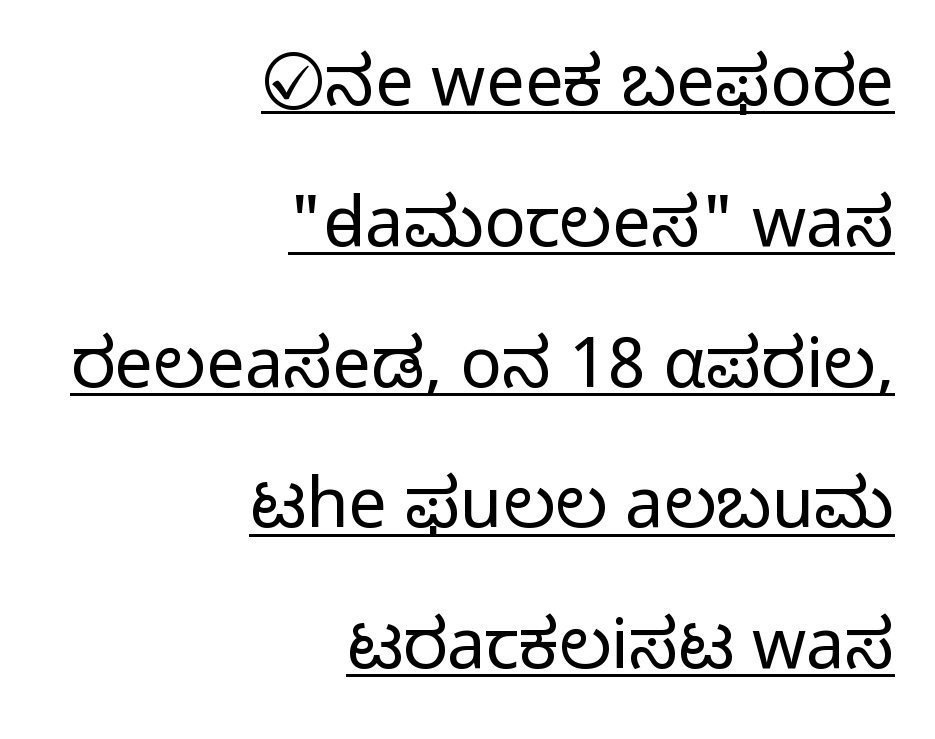
{"serif": "no", "italic": "no", "bold": "no", "weight": "light", "width": "normal", "stroke_contrast": "low", "x_height": "medium", "monospaced": "no", "underline": "yes", "align": "right", "line_spacing": "loose", "line_spacing_ratio": 2.04, "letter_spacing": "normal", "letter_spacing_em": 0.0, "glyph_px": 69}
